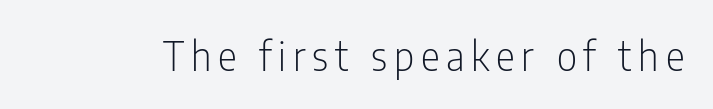
The image shows 40 px light, condensed sans-serif type, upright; set not underlined; low stroke contrast and a medium x-height.
